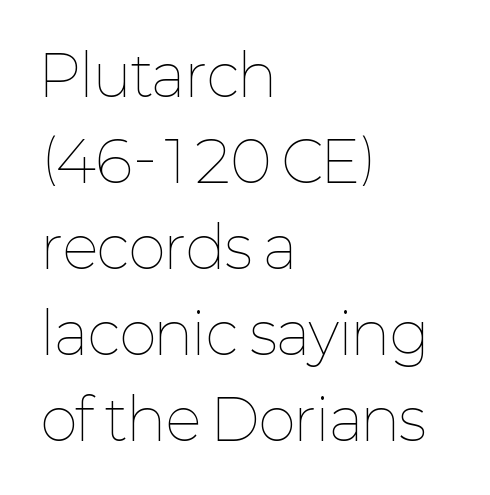
{"italic": "no", "bold": "no", "weight": "thin", "width": "normal", "stroke_contrast": "low", "x_height": "medium", "monospaced": "no", "underline": "no", "align": "left", "line_spacing": "normal", "line_spacing_ratio": 1.51, "letter_spacing": "normal", "letter_spacing_em": 0.0, "glyph_px": 57}
